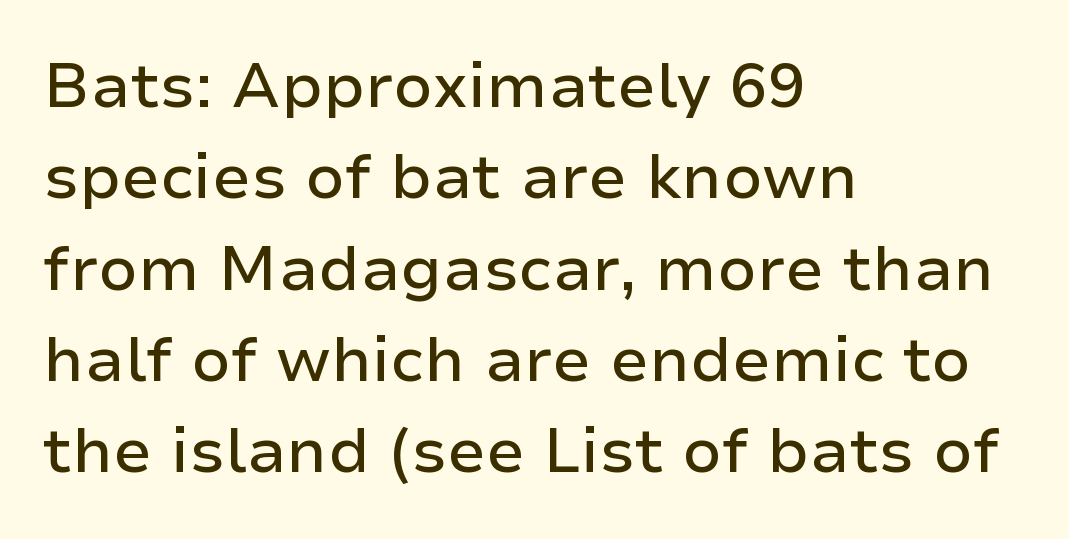
The passage shown stacks its lines at a standard gap. The rendering uses natural spacing where letterforms have individual widths. Ordinary non-slanted type is in use. The face used here is a sans, in the tradition of grotesques and geometrics. The line texture is even and compact thanks to regular tracking. Letters rest on an invisible, unmarked baseline.
